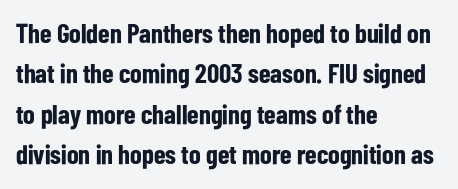
Look at the tracking — it's just the regular setting, nothing added. A classic flush-left, rag-right setting is used for this passage. Lines of text with bare space underneath. The font's upright variant was chosen for this text.
